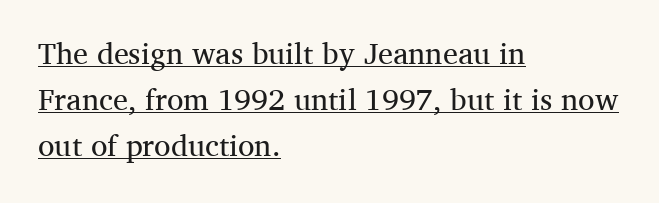
The image shows 30 px regular-weight serif type, upright; set left-aligned, normal line spacing (1.54x), normal letter spacing, underlined; medium stroke contrast and a medium x-height.
